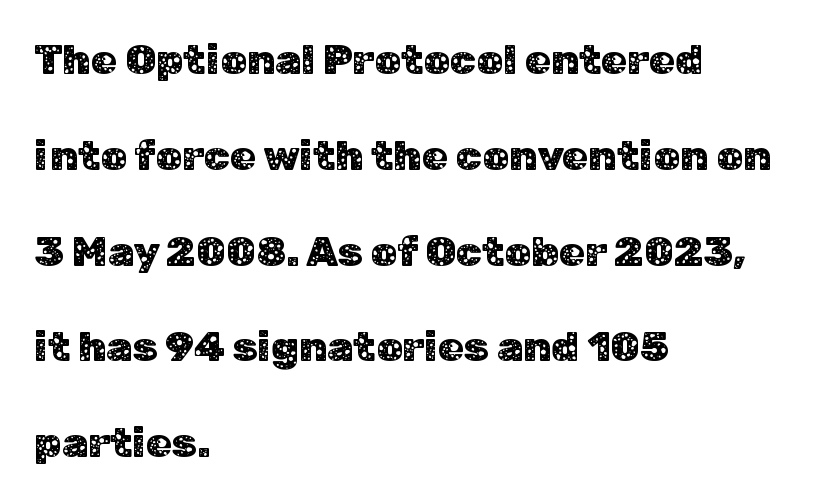
The image shows 42 px sans-serif type, upright; set left-aligned, loose line spacing (2.28x), normal letter spacing, not underlined; low stroke contrast and a medium x-height.
